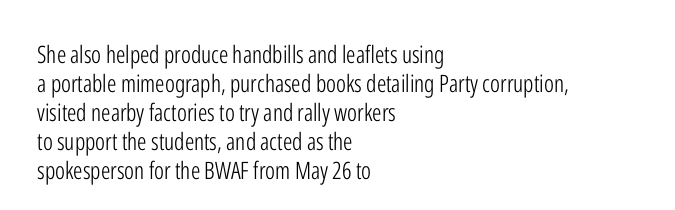
The strokes carry an ordinary text weight at most. Default kerning and tracking; the words read as compact shapes. The gap between lines stays unmarked. Does the lettering tilt? It doesn't — this is upright.
